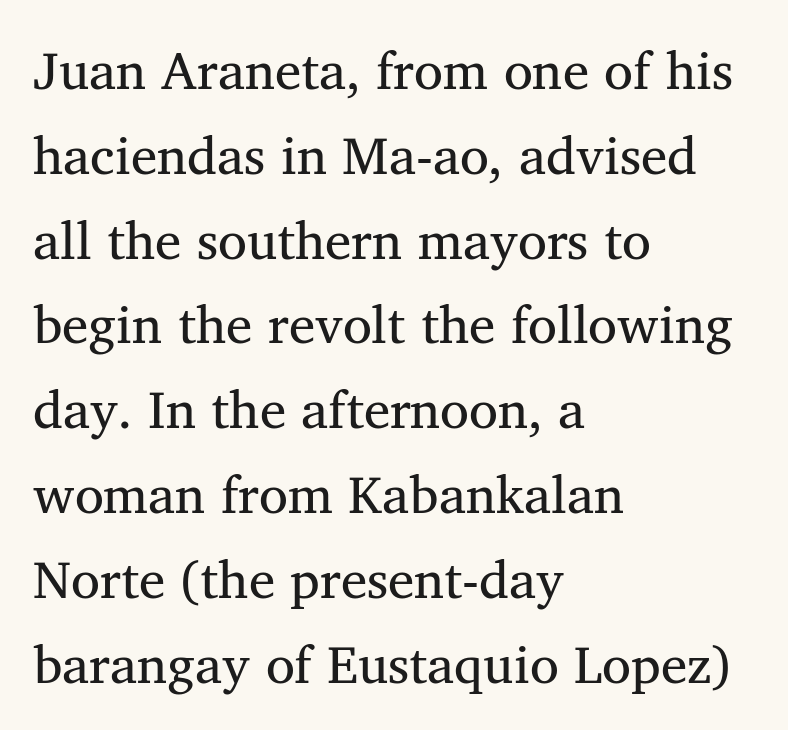
Q: Is the text italic (slanted)? A: No, it is upright.
Q: Is the typeface a serif or a sans-serif typeface? A: Serif.
Q: Is the text underlined? A: No.
Q: How is the paragraph aligned? A: Left-aligned.
Q: Is the spacing between letters normal or unusually wide? A: Normal.
Q: Is the spacing between lines tight, normal or loose? A: Normal.
Q: Width (condensed, normal, or wide)? A: Normal.
Q: Stroke contrast? A: Medium.
Q: x-height? A: Medium.
Q: Monospaced? A: No.
